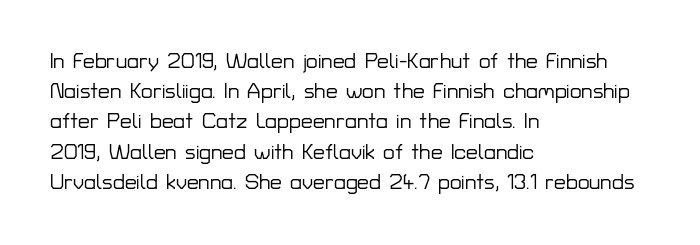
{"italic": "no", "underline": "no", "align": "left", "line_spacing": "normal", "line_spacing_ratio": 1.44, "letter_spacing": "normal", "letter_spacing_em": 0.0, "glyph_px": 21}
